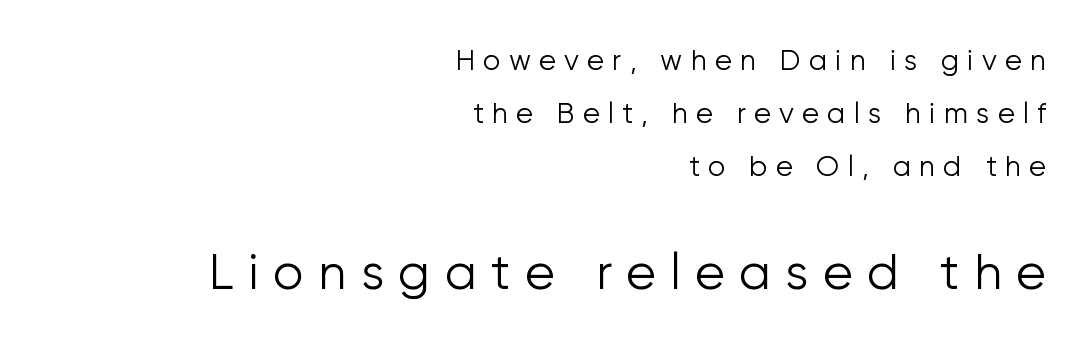
{"serif": "no", "italic": "no", "bold": "no", "weight": "light", "width": "normal", "stroke_contrast": "low", "x_height": "medium", "monospaced": "no", "underline": "no", "align": "right", "line_spacing": "loose", "line_spacing_ratio": 1.9, "letter_spacing": "wide", "letter_spacing_em": 0.29, "larger_block": "second", "size_ratio": 1.75, "glyph_px": 49}
